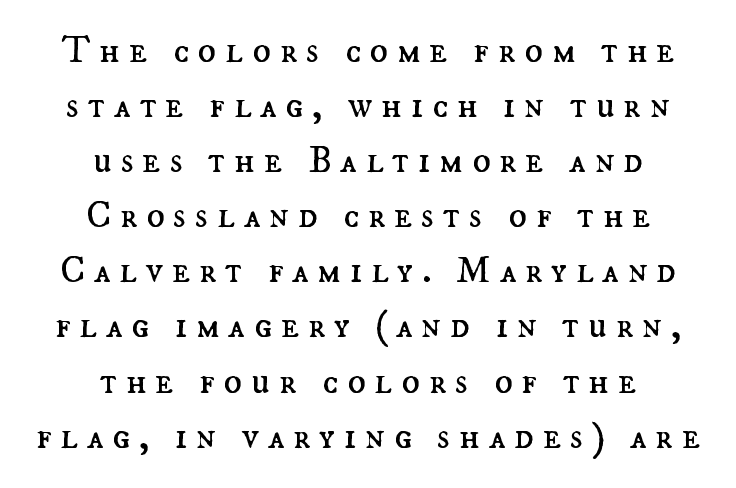
Q: Is the text bold? A: No.
Q: Is the text italic (slanted)? A: No, it is upright.
Q: Is the text underlined? A: No.
Q: How is the paragraph aligned? A: Centered.
Q: Is the spacing between letters normal or unusually wide? A: Unusually wide.
Q: Is the spacing between lines tight, normal or loose? A: Normal.
Q: Width (condensed, normal, or wide)? A: Normal.
Q: Stroke contrast? A: Medium.
Q: x-height? A: Small.
Q: Monospaced? A: No.
